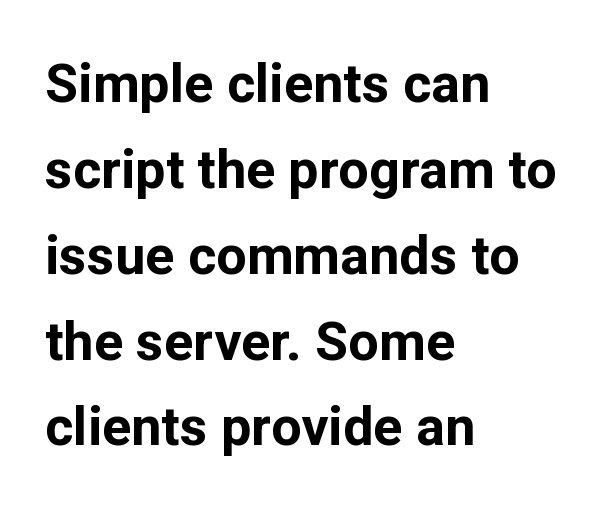
Q: Is the text bold? A: Yes.
Q: Is the text italic (slanted)? A: No, it is upright.
Q: Is the typeface a serif or a sans-serif typeface? A: Sans-serif.
Q: Is the text underlined? A: No.
Q: How is the paragraph aligned? A: Left-aligned.
Q: Is the spacing between letters normal or unusually wide? A: Normal.
Q: Is the spacing between lines tight, normal or loose? A: Normal.
Q: Width (condensed, normal, or wide)? A: Normal.
Q: Stroke contrast? A: Low.
Q: x-height? A: Medium.
Q: Monospaced? A: No.
